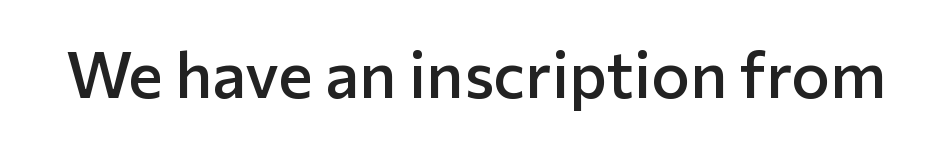
Q: Is the text bold? A: Semi-bold.
Q: Is the text italic (slanted)? A: No, it is upright.
Q: Is the typeface a serif or a sans-serif typeface? A: Sans-serif.
Q: Is the text underlined? A: No.
Q: Is the spacing between letters normal or unusually wide? A: Normal.
Q: Width (condensed, normal, or wide)? A: Normal.
Q: Stroke contrast? A: Low.
Q: x-height? A: Medium.
Q: Monospaced? A: No.
